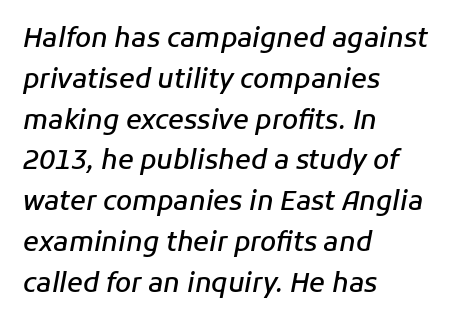
Each row of text sits above clean, open space. Strokes here are thickened, but only to semibold level. Does the leading feel generous? No, just average. In terms of letterspacing, this is plain default setting.
